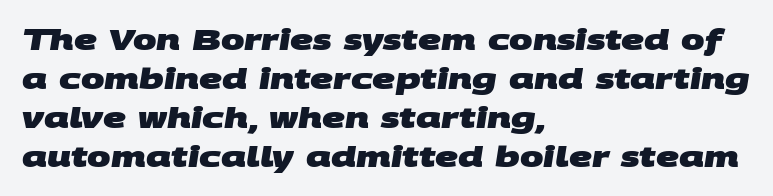
Proportional: the letters do not fall into vertical columns. The letters carry no serifs — their stems end cleanly without finishing strokes. Which margin do the lines hug? The left one — the right edge is uneven. Horizontal bands of white between lines are of average thickness.
